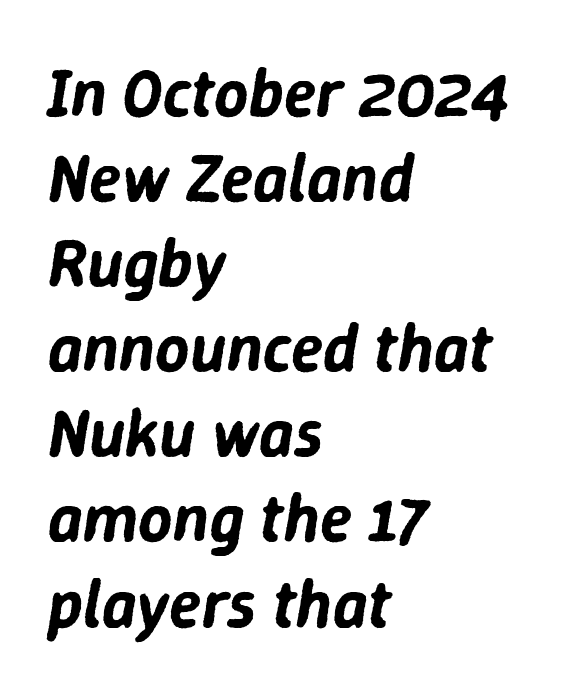
{"italic": "yes", "lean": "right", "slant_degrees": 9, "width": "normal", "stroke_contrast": "low", "x_height": "medium", "monospaced": "no", "underline": "no", "align": "left", "line_spacing": "normal", "line_spacing_ratio": 1.27, "letter_spacing": "normal", "letter_spacing_em": 0.0, "glyph_px": 67}
